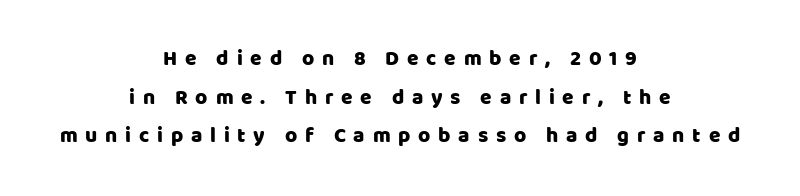
The image shows 21 px text type, upright; set centered, line spacing 1.84x, unusually wide letter spacing (+0.37 em), not underlined.
